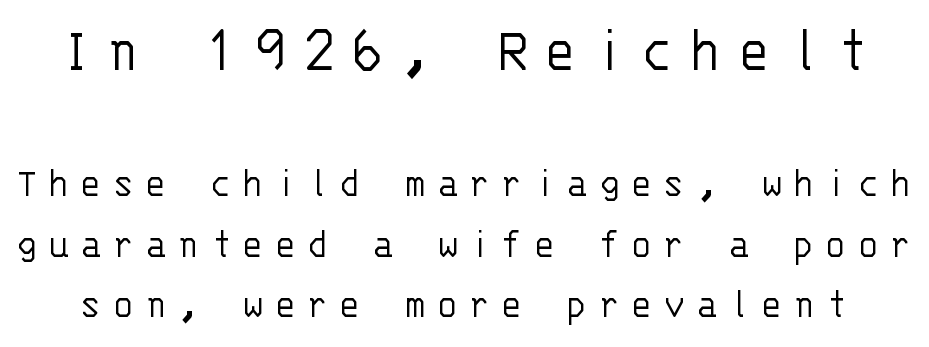
Q: Is the text bold? A: No.
Q: Is the text italic (slanted)? A: No, it is upright.
Q: Is the typeface a serif or a sans-serif typeface? A: Sans-serif.
Q: Is the text underlined? A: No.
Q: Is the spacing between letters normal or unusually wide? A: Unusually wide.
Q: Is the spacing between lines tight, normal or loose? A: Normal.
Q: Which block of text is set in a larger size, the first (top) or the second (bottom)? A: The first (top) one.
Q: Width (condensed, normal, or wide)? A: Normal.
Q: Stroke contrast? A: Low.
Q: x-height? A: Large.
Q: Monospaced? A: Yes.
